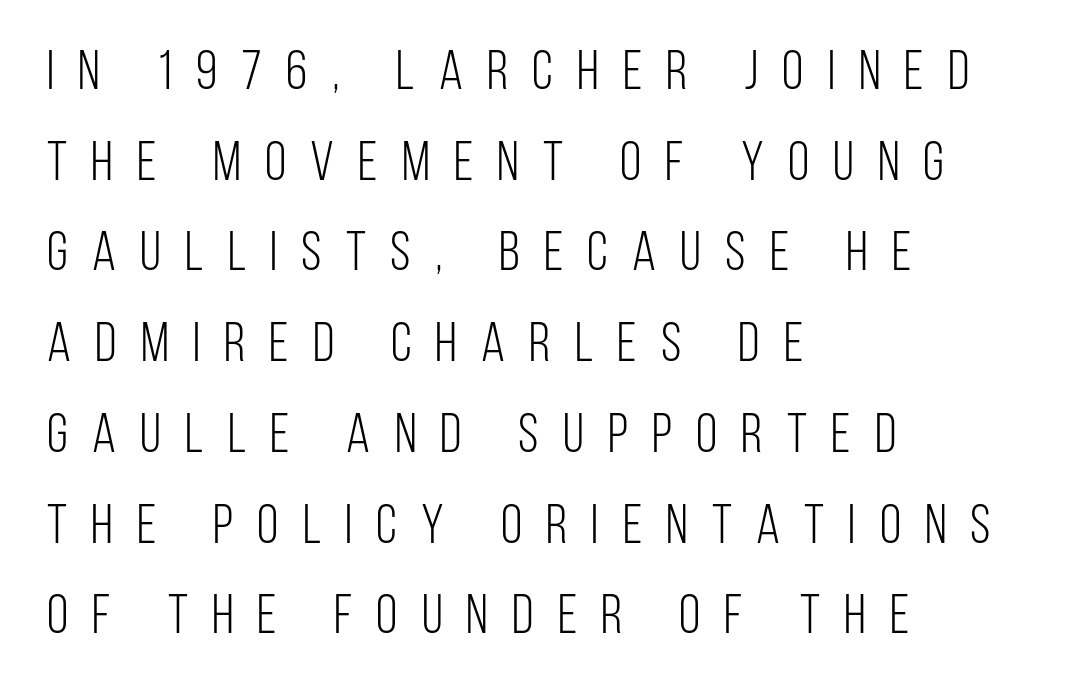
{"serif": "no", "italic": "no", "bold": "no", "weight": "light", "width": "condensed", "stroke_contrast": "low", "x_height": "large", "monospaced": "no", "underline": "no", "align": "left", "line_spacing": "normal", "line_spacing_ratio": 1.65, "letter_spacing": "wide", "letter_spacing_em": 0.44, "glyph_px": 55}
